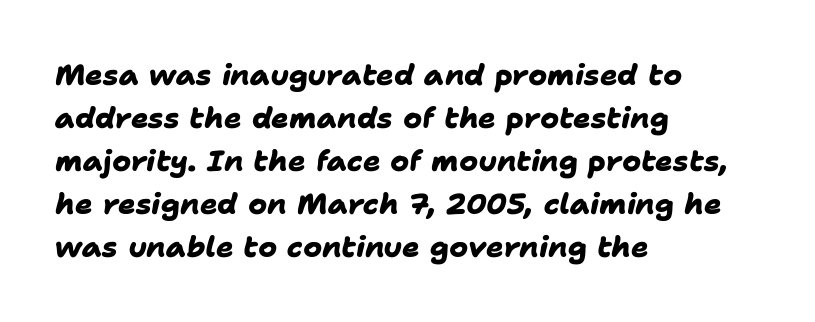
The image shows 29 px heavy sans-serif type; set left-aligned, normal line spacing (1.48x), normal letter spacing, not underlined; low stroke contrast and a medium x-height.
